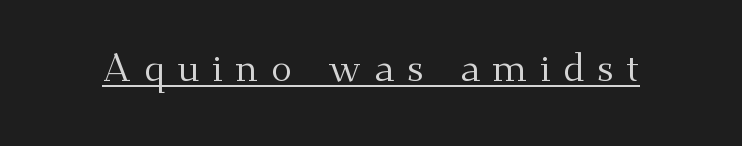
The type is letterspaced generously, with wide tracking. Heft: none added — not bold. Character widths vary here, with narrow letters taking less room than wide ones. Unlike a clean sans, this face finishes its strokes with serifs.
